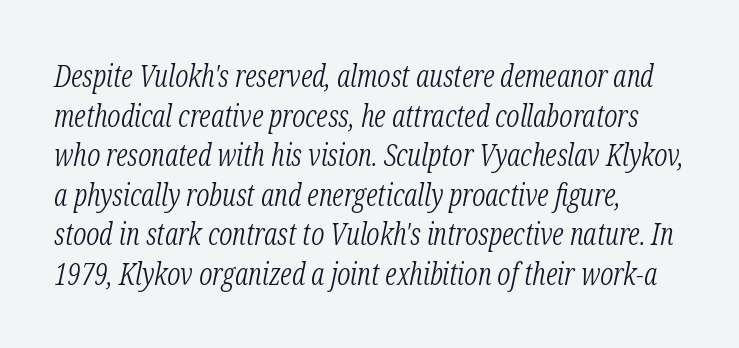
The image shows 30 px light, condensed serif type, italic (leaning right); set left-aligned, normal line spacing (1.32x), normal letter spacing, not underlined; low stroke contrast and a medium x-height.
